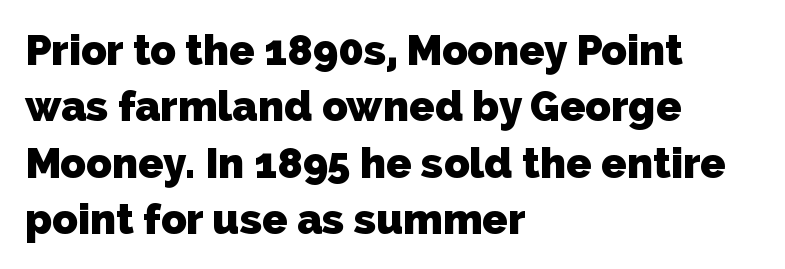
{"serif": "no", "bold": "yes", "weight": "heavy", "width": "normal", "stroke_contrast": "low", "x_height": "medium", "monospaced": "no", "underline": "no", "align": "left", "line_spacing": "normal", "line_spacing_ratio": 1.34, "letter_spacing": "normal", "letter_spacing_em": 0.0, "glyph_px": 42}
